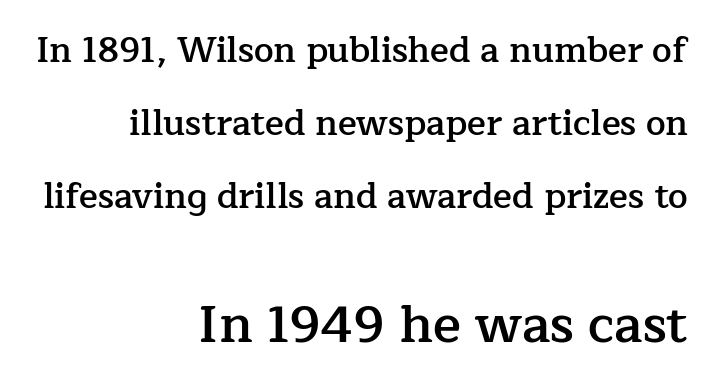
The image shows 52 px semibold serif type, upright; set right-aligned, loose line spacing (2.09x), normal letter spacing, not underlined; the second (bottom) block is 1.49x larger; low stroke contrast and a medium x-height.
